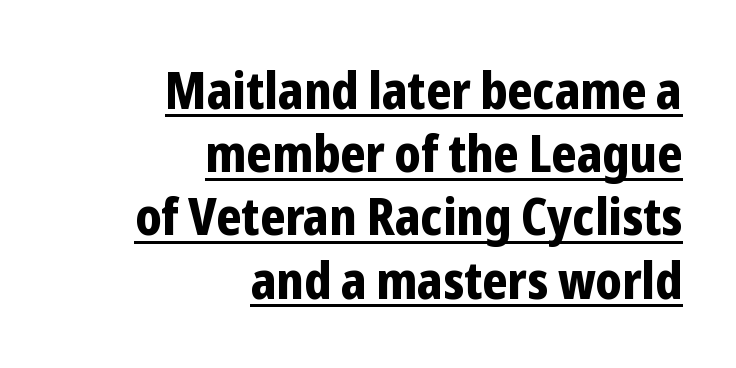
Q: Is the text bold? A: Yes.
Q: Is the text italic (slanted)? A: No, it is upright.
Q: Is the typeface a serif or a sans-serif typeface? A: Sans-serif.
Q: Is the text underlined? A: Yes.
Q: How is the paragraph aligned? A: Right-aligned.
Q: Is the spacing between letters normal or unusually wide? A: Normal.
Q: Width (condensed, normal, or wide)? A: Condensed.
Q: Stroke contrast? A: Low.
Q: x-height? A: Medium.
Q: Monospaced? A: No.
